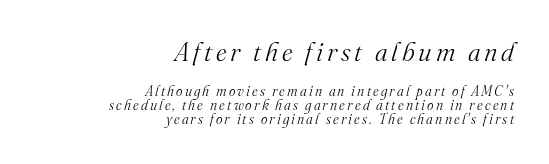
This sample trades vertical openness for compactness between lines. The space directly below the letters is spotless. When letters slant like this, we call the style italic. Character size in the leading block exceeds that of the trailing block.
